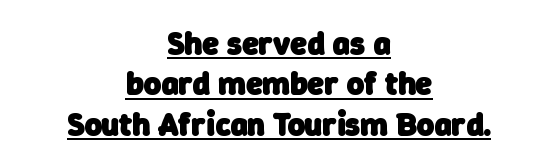
{"serif": "no", "bold": "yes", "weight": "heavy", "width": "normal", "stroke_contrast": "low", "x_height": "medium", "monospaced": "no", "underline": "yes", "align": "center", "line_spacing_ratio": 1.22, "letter_spacing": "normal", "letter_spacing_em": 0.0, "glyph_px": 33}
